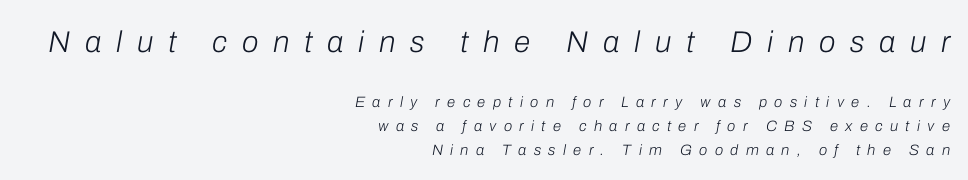
{"italic": "yes", "lean": "right", "slant_degrees": 10, "bold": "no", "weight": "light", "width": "normal", "stroke_contrast": "low", "x_height": "medium", "monospaced": "no", "underline": "no", "align": "right", "line_spacing": "normal", "line_spacing_ratio": 1.6, "letter_spacing": "wide", "letter_spacing_em": 0.49, "larger_block": "first", "size_ratio": 2.0, "glyph_px": 30}
